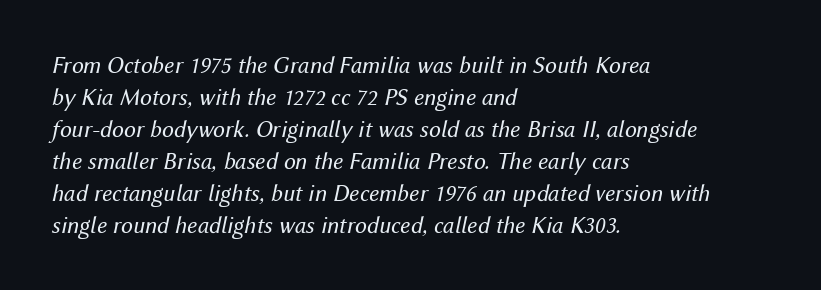
The image shows 24 px text type, italic (leaning right); set left-aligned, normal line spacing (1.33x), normal letter spacing, not underlined.
